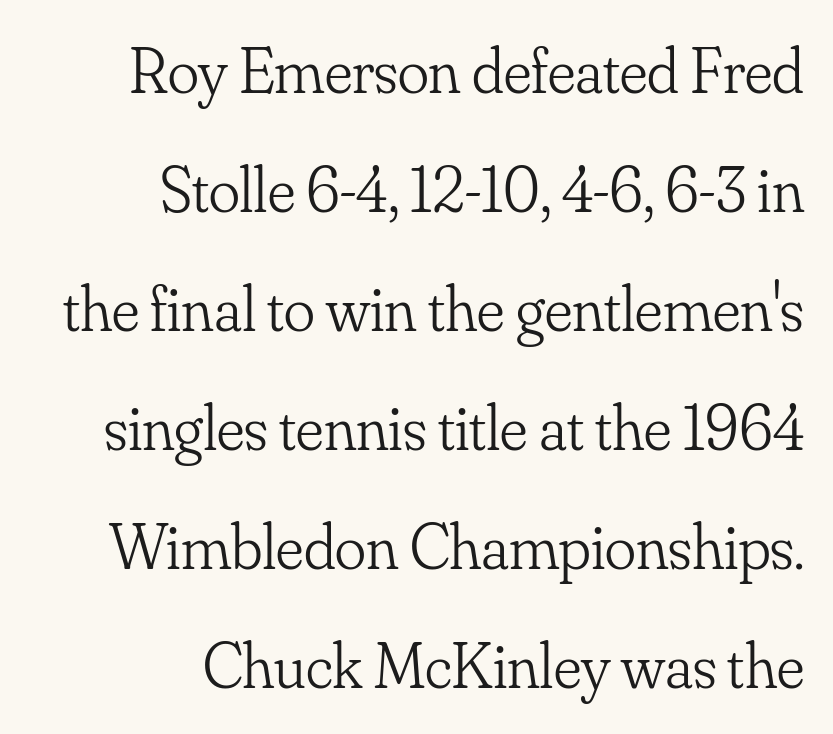
The passage shown is typed in a proportional face where columns would drift. No italicization has been applied; the sample stays upright. The paragraph has a hard right edge and a soft left edge. Nothing unusual about the tracking: characters are spaced as the font intends. The words here are not underlined. Old-style or modern, the face here clearly has serifs.
